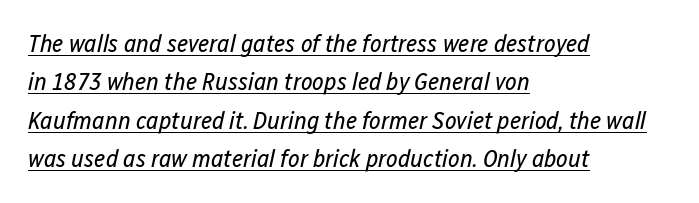
The image shows 25 px text type, italic (leaning right); set left-aligned, normal line spacing (1.54x), normal letter spacing, underlined.
